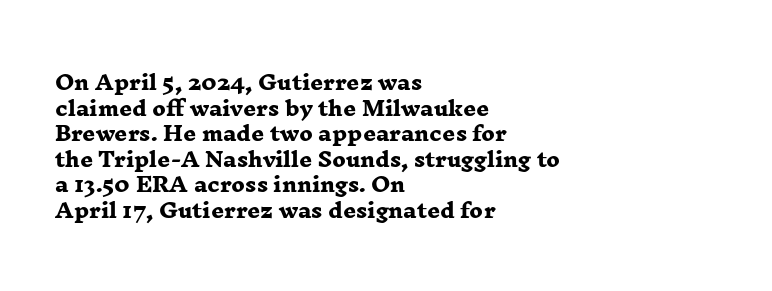
The image shows 20 px bold type; set left-aligned, normal line spacing (1.28x), normal letter spacing, not underlined.
